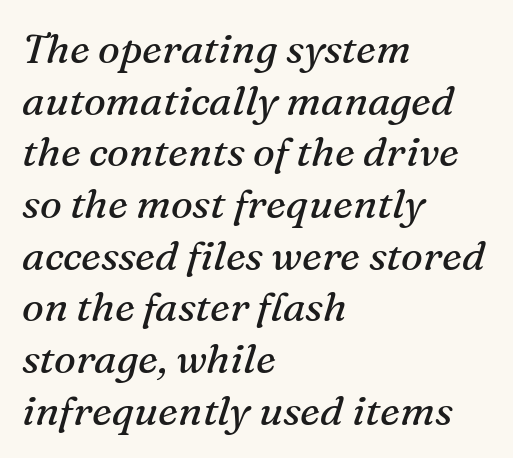
The image shows 41 px regular-weight serif type, italic (leaning right); set left-aligned, normal line spacing (1.26x), normal letter spacing, not underlined; medium stroke contrast and a medium x-height.
